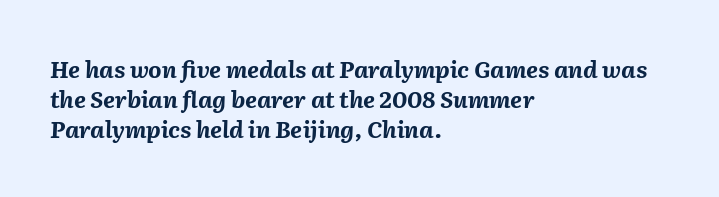
{"italic": "yes", "lean": "right", "slant_degrees": 2, "bold": "yes", "underline": "no", "align": "left", "line_spacing": "normal", "line_spacing_ratio": 1.31, "letter_spacing": "normal", "letter_spacing_em": 0.0, "glyph_px": 23}
